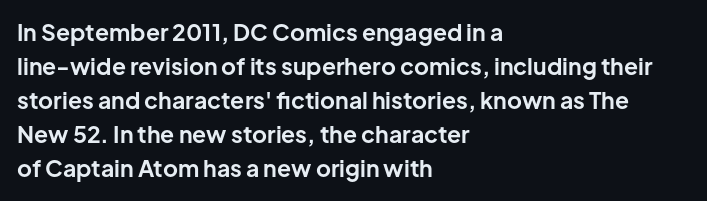
The strip under each line holds only bare page. How are the letters spaced? Ordinarily, with no added tracking. Line spacing here is normal. This rendering uses left alignment, leaving the right contour irregular. When letters stand straight like this, we call the style roman or upright. The rendering uses a bold face; every stroke is thick and dark.
